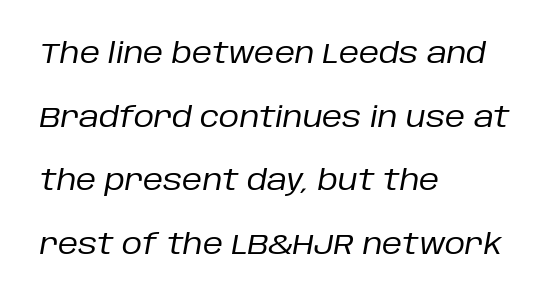
Stems and bowls with no extra thickness — not bold. Every row of glyphs begins at an identical x-position on the left. Looks like regular typesetting: each glyph gets only the width it needs. The typography opts for an oblique posture over an upright one. Check under the words: just untouched page.
